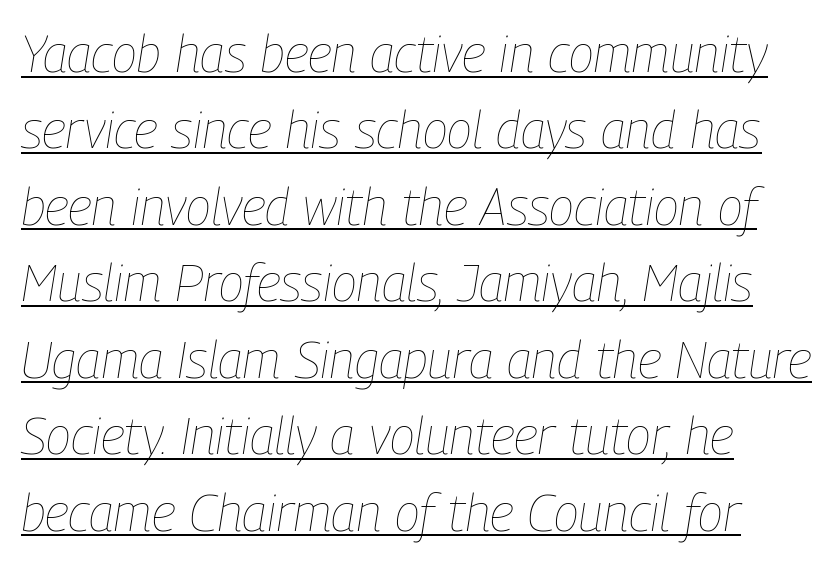
Q: Is the text bold? A: No.
Q: Is the text italic (slanted)? A: Yes, it leans right by about 9 degrees.
Q: Is the text underlined? A: Yes.
Q: How is the paragraph aligned? A: Left-aligned.
Q: Is the spacing between letters normal or unusually wide? A: Normal.
Q: Is the spacing between lines tight, normal or loose? A: Normal.
Q: Width (condensed, normal, or wide)? A: Condensed.
Q: Stroke contrast? A: Low.
Q: x-height? A: Medium.
Q: Monospaced? A: No.
